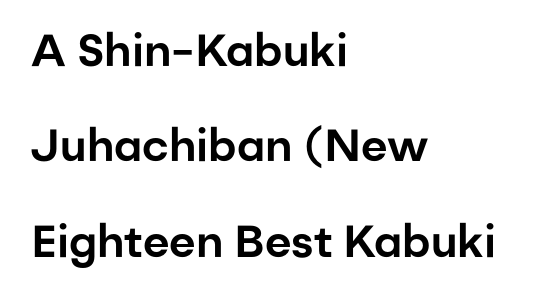
The font's upright variant was chosen for this text. Nobody drew a line under any word here. The rendering anchors every line to the left-hand side. Each word holds together tightly as a unit, with standard inter-letter gaps. Are there feet on the stems? There aren't — it's a sans.
